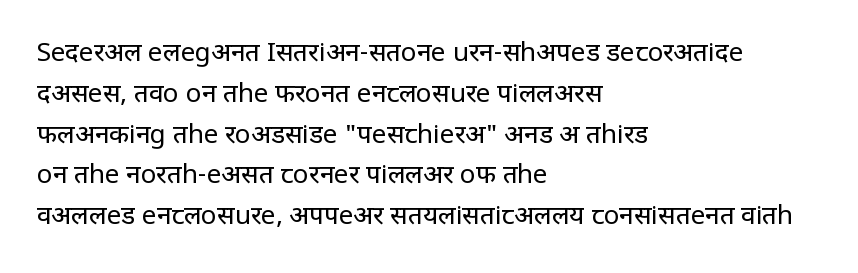
The image shows 26 px text type, upright; set left-aligned, normal line spacing (1.57x), normal letter spacing, not underlined.
